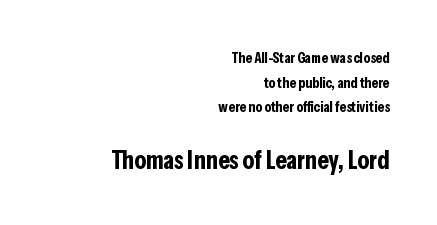
Q: Is the text bold? A: Yes.
Q: Is the text italic (slanted)? A: No, it is upright.
Q: Is the text underlined? A: No.
Q: How is the paragraph aligned? A: Right-aligned.
Q: Is the spacing between letters normal or unusually wide? A: Normal.
Q: Is the spacing between lines tight, normal or loose? A: Normal.
Q: Which block of text is set in a larger size, the first (top) or the second (bottom)? A: The second (bottom) one.
